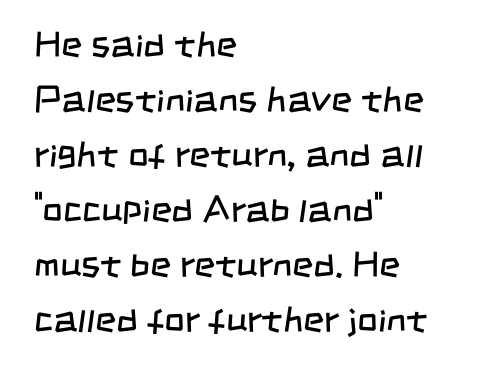
Character widths vary here, with narrow letters taking less room than wide ones. The font is comparable to plain body text, perhaps lighter. You could call the tracking neutral — neither tight nor loose. Regarding leading, the lines here are spaced in the standard way. This rendering features lettering with no underline. Horizontal alignment here is leftward, the default for most running prose.
